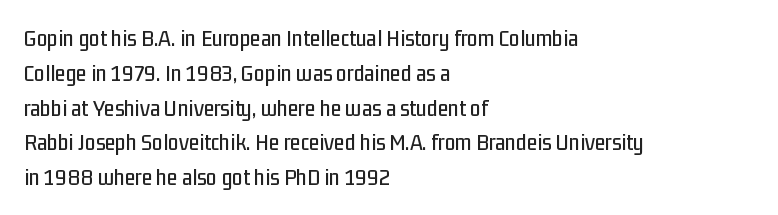
{"italic": "no", "underline": "no", "align": "left", "line_spacing": "normal", "line_spacing_ratio": 1.45, "letter_spacing": "normal", "letter_spacing_em": 0.0, "glyph_px": 24}
